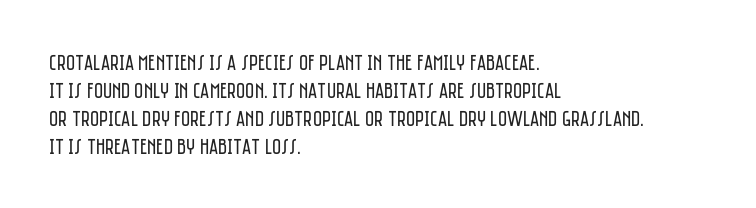
No extra ink here — the face is not bold. Students, observe: this is what conventionally led text looks like. Visually the block forms a straight wall on the left and a jagged coastline on the right. Clear beneath every line of the passage.
